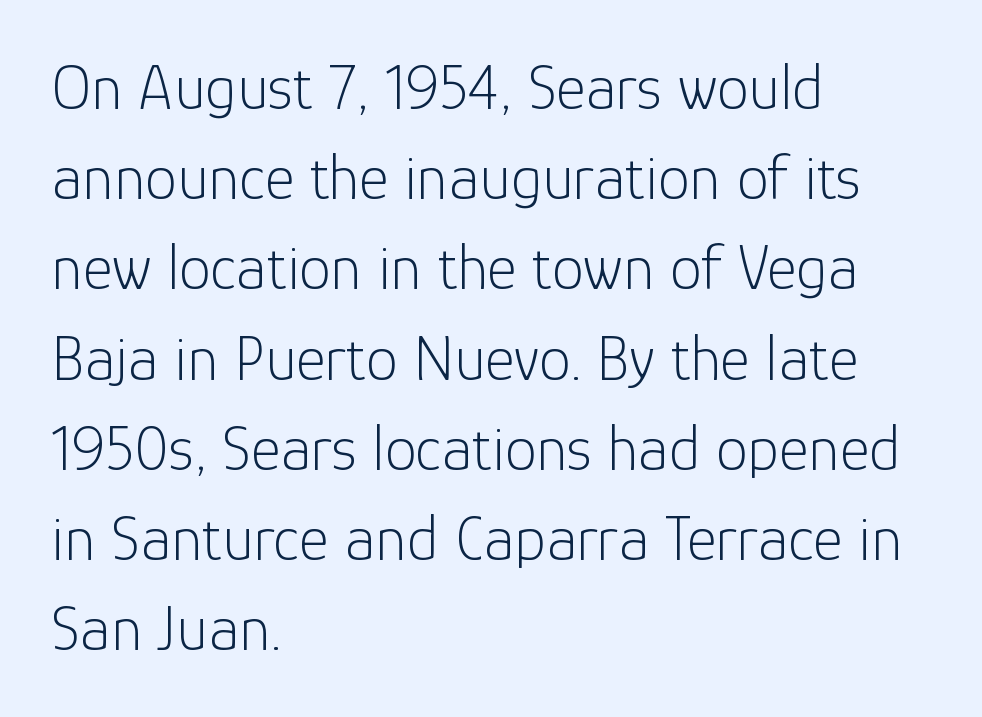
Italic? Not at all — the glyphs are vertical. Summary of vertical rhythm: regular, with standard interline spacing. The paragraph has a hard left edge and a soft right edge. Each letter keeps its own natural width here, so spacing adapts to shape. Observe the ordinary spacing: letters are neighbours, not strangers.
